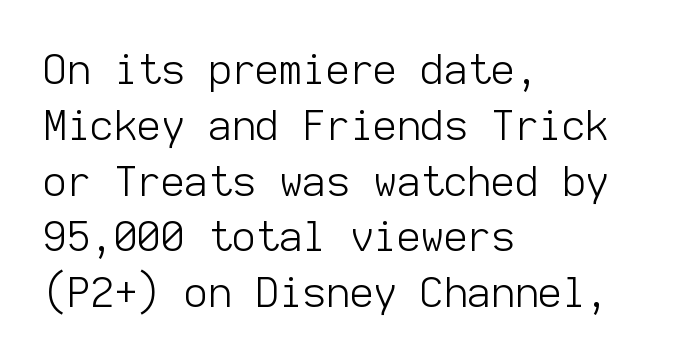
Grotesque or geometric, the face here clearly has no serifs. The setting favours the left margin, as ordinary paragraphs usually do. Tracking here is standard; glyphs follow each other at the usual distance. Posture: straight, roman, zero tilt.
